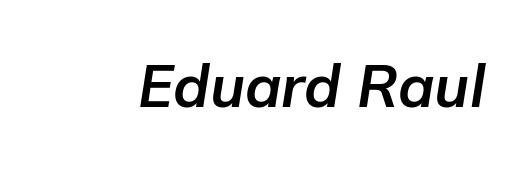
Q: Is the text bold? A: Yes.
Q: Is the text italic (slanted)? A: Yes, it leans right by about 9 degrees.
Q: Is the text underlined? A: No.
Q: Is the spacing between letters normal or unusually wide? A: Normal.
Q: Width (condensed, normal, or wide)? A: Normal.
Q: Stroke contrast? A: Low.
Q: x-height? A: Medium.
Q: Monospaced? A: No.
